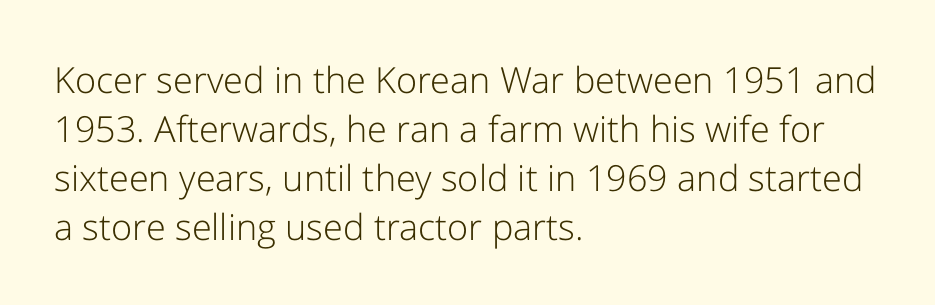
If you measured baseline to baseline, you'd find a middling distance. The strokes are not fattened; the text isn't bold. Honestly, there is no underline to notice here at all. This sample uses plain, unmodified letter spacing. The typography opts for an upright posture over an oblique one. The passage shown is typed in a proportional face where columns would drift.
